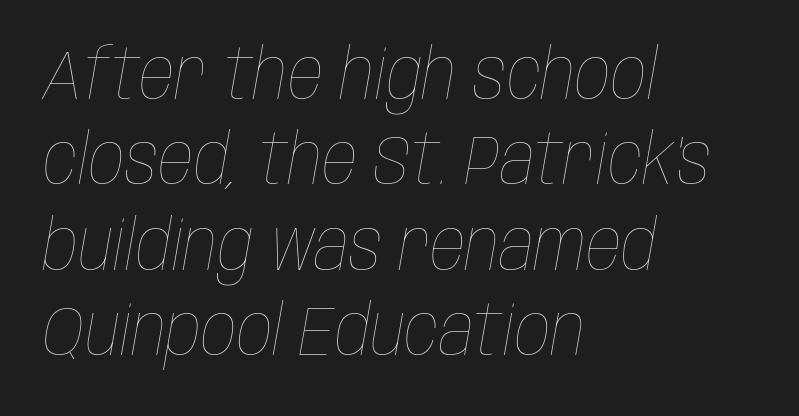
The image shows 70 px thin, condensed type, italic (leaning right); set left-aligned, line spacing 1.22x, normal letter spacing, not underlined; low stroke contrast and a large x-height.
